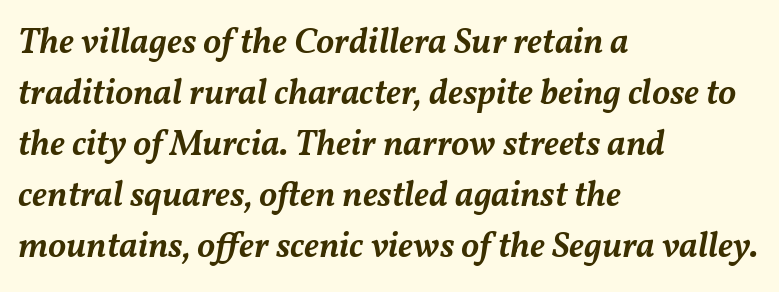
The image shows 36 px semibold type, italic (leaning right); set left-aligned, normal line spacing (1.42x), normal letter spacing, not underlined; medium stroke contrast and a medium x-height.
